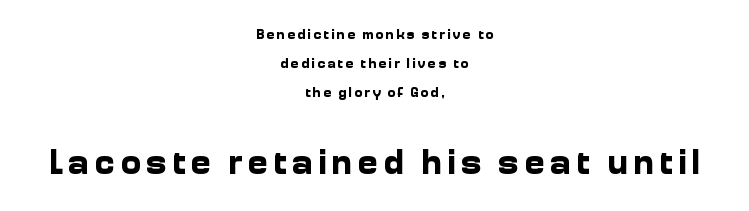
The image shows 35 px bold sans-serif type, upright; set centered, loose line spacing (2.06x), not underlined; the second (bottom) block is 2.5x larger; low stroke contrast and a medium x-height.
